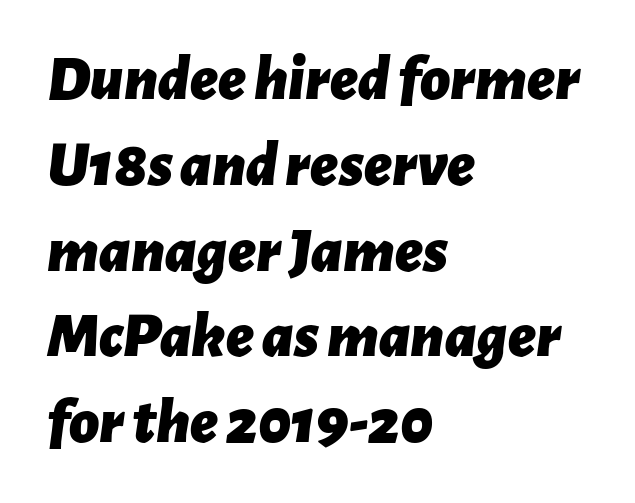
{"italic": "yes", "lean": "right", "slant_degrees": 7, "bold": "yes", "weight": "bold", "width": "normal", "stroke_contrast": "low", "x_height": "medium", "monospaced": "no", "underline": "no", "align": "left", "line_spacing": "normal", "line_spacing_ratio": 1.32, "letter_spacing": "normal", "letter_spacing_em": 0.0, "glyph_px": 65}
